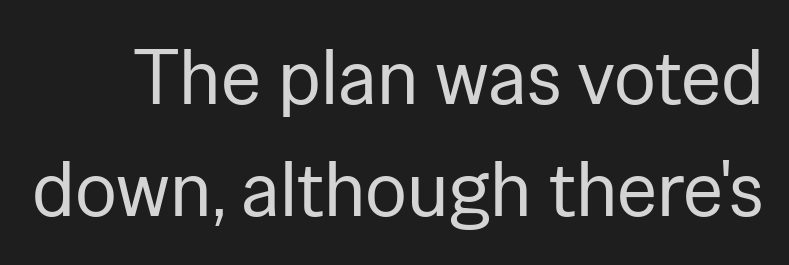
Default kerning and tracking; the words read as compact shapes. Reading down the column, the eye jumps a familiar distance to each next line. It's the straight-up-and-down kind of type. The font is comparable to plain body text, perhaps lighter.
